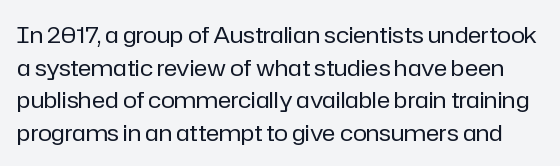
{"italic": "no", "bold": "no", "underline": "no", "line_spacing": "normal", "line_spacing_ratio": 1.42, "letter_spacing": "normal", "letter_spacing_em": 0.0, "glyph_px": 23}
